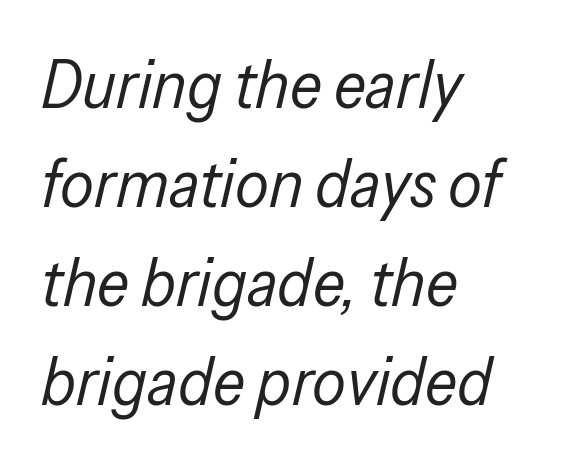
{"italic": "yes", "lean": "right", "slant_degrees": 13, "bold": "no", "weight": "regular", "width": "condensed", "stroke_contrast": "low", "x_height": "medium", "monospaced": "no", "underline": "no", "align": "left", "line_spacing": "normal", "line_spacing_ratio": 1.48, "letter_spacing": "normal", "letter_spacing_em": 0.0, "glyph_px": 67}
